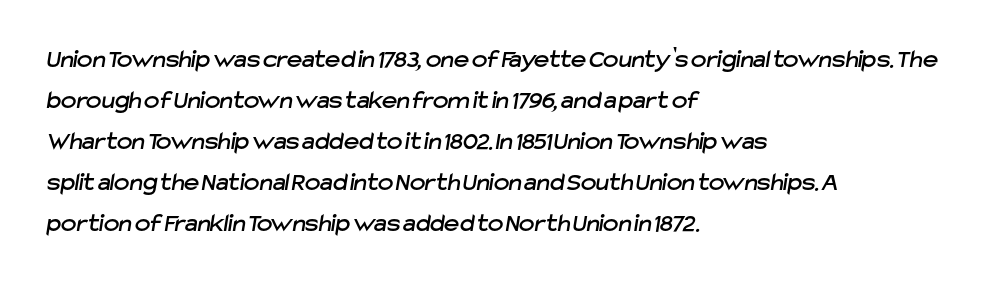
Q: Is the text underlined? A: No.
Q: How is the paragraph aligned? A: Left-aligned.
Q: Is the spacing between letters normal or unusually wide? A: Normal.
Q: Is the spacing between lines tight, normal or loose? A: Normal.
